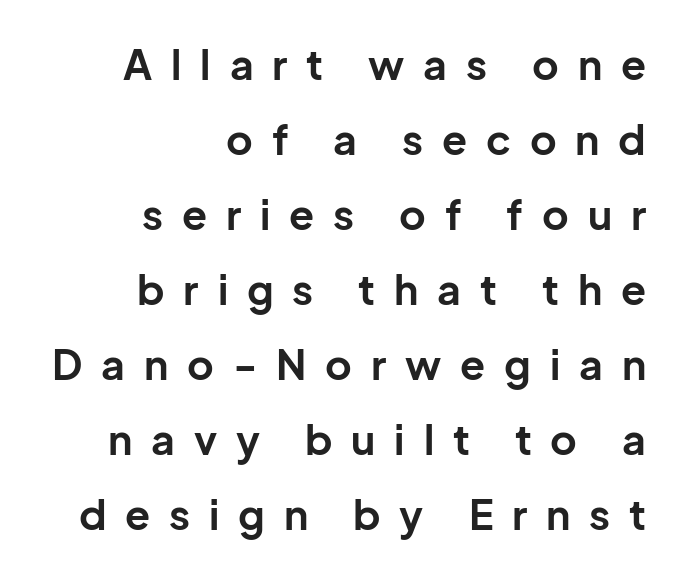
Q: Is the text bold? A: Yes.
Q: Is the text italic (slanted)? A: No, it is upright.
Q: Is the typeface a serif or a sans-serif typeface? A: Sans-serif.
Q: Is the text underlined? A: No.
Q: How is the paragraph aligned? A: Right-aligned.
Q: Is the spacing between letters normal or unusually wide? A: Unusually wide.
Q: Width (condensed, normal, or wide)? A: Normal.
Q: Stroke contrast? A: Low.
Q: x-height? A: Medium.
Q: Monospaced? A: No.
